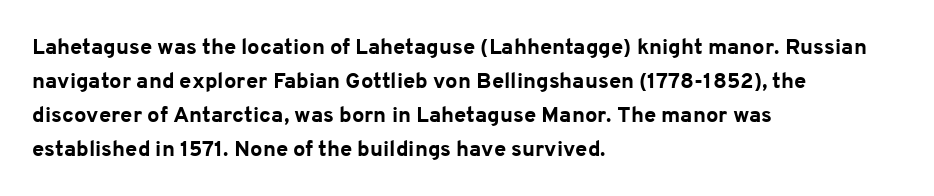
{"italic": "no", "bold": "yes", "underline": "no", "align": "left", "line_spacing": "normal", "line_spacing_ratio": 1.55, "letter_spacing": "normal", "letter_spacing_em": 0.0, "glyph_px": 22}
